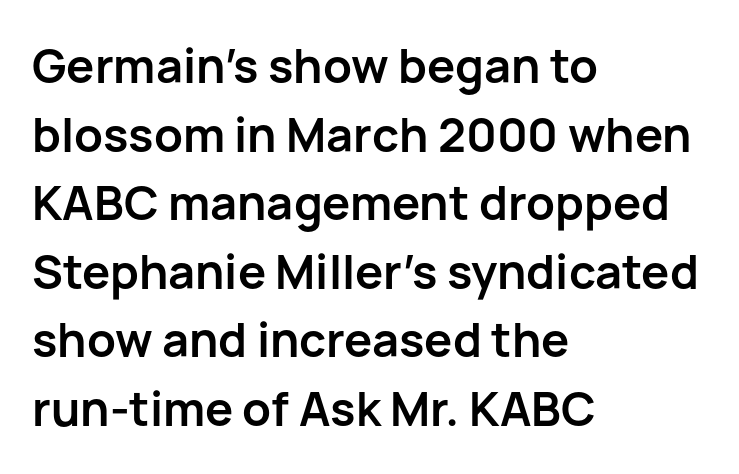
The image shows 47 px semibold sans-serif type, upright; set left-aligned, normal line spacing (1.46x), normal letter spacing, not underlined; low stroke contrast and a medium x-height.
